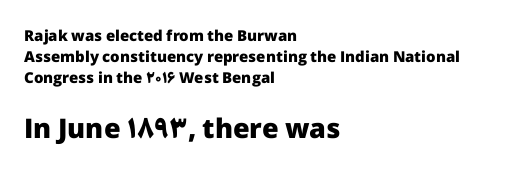
{"italic": "no", "bold": "yes", "underline": "no", "align": "left", "line_spacing": "normal", "line_spacing_ratio": 1.41, "letter_spacing": "normal", "letter_spacing_em": 0.0, "larger_block": "second", "size_ratio": 1.8, "glyph_px": 27}
